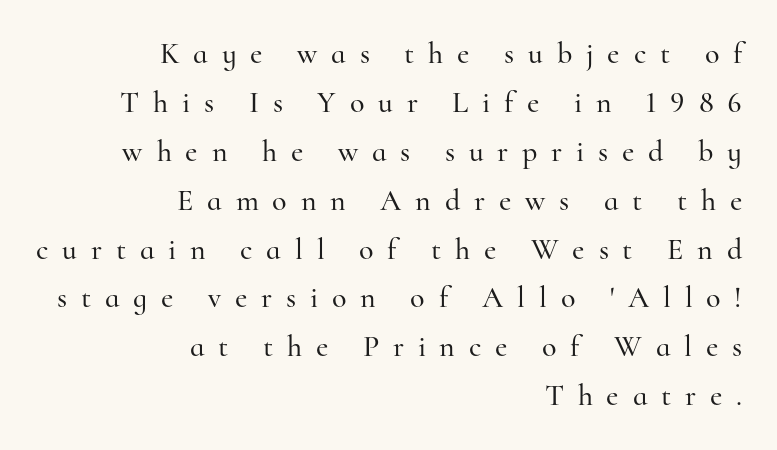
Q: Is the text italic (slanted)? A: No, it is upright.
Q: Is the typeface a serif or a sans-serif typeface? A: Serif.
Q: Is the text underlined? A: No.
Q: How is the paragraph aligned? A: Right-aligned.
Q: Is the spacing between letters normal or unusually wide? A: Unusually wide.
Q: Is the spacing between lines tight, normal or loose? A: Normal.
Q: Width (condensed, normal, or wide)? A: Normal.
Q: Stroke contrast? A: High.
Q: x-height? A: Small.
Q: Monospaced? A: No.
